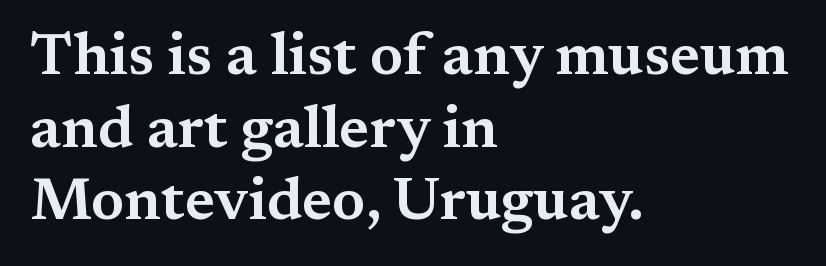
The image shows 59 px wide serif type, upright; set left-aligned, line spacing 1.23x, normal letter spacing, not underlined; medium stroke contrast and a medium x-height.
